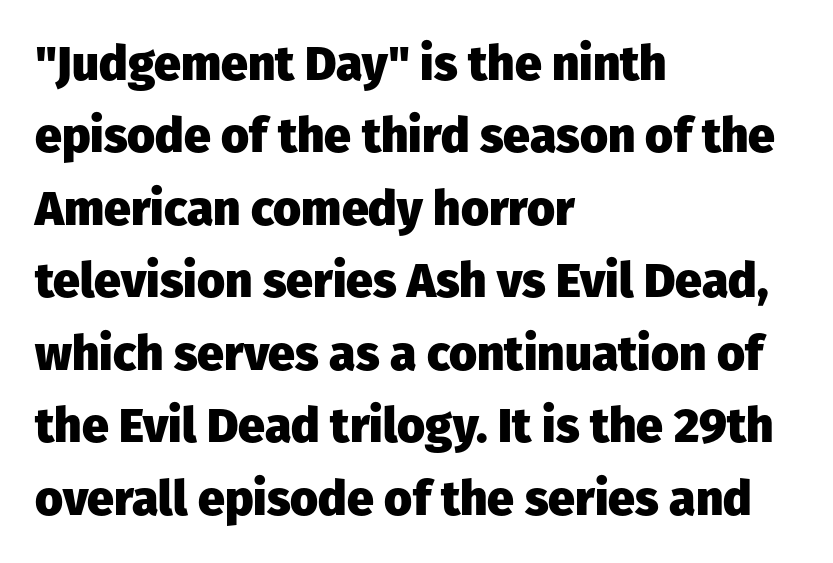
The image shows 48 px heavy sans-serif type, upright; set left-aligned, normal line spacing (1.51x), normal letter spacing, not underlined; low stroke contrast and a medium x-height.
